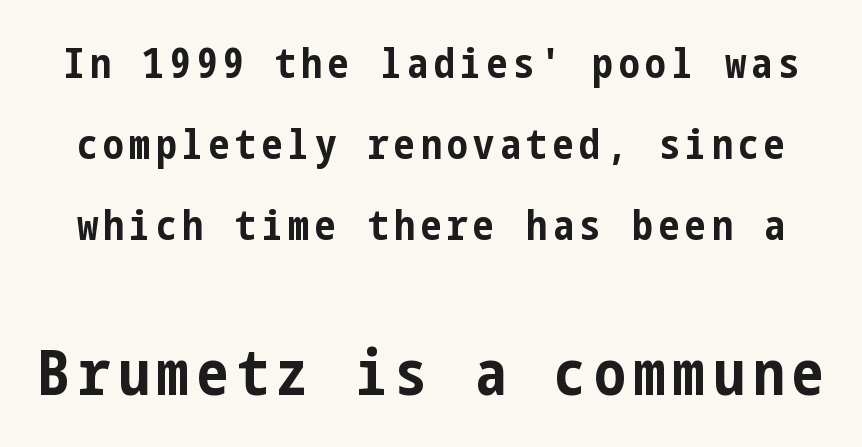
{"serif": "no", "italic": "no", "bold": "yes", "weight": "bold", "width": "condensed", "stroke_contrast": "low", "x_height": "medium", "underline": "no", "line_spacing": "loose", "line_spacing_ratio": 1.93, "larger_block": "second", "size_ratio": 1.5, "glyph_px": 63}
